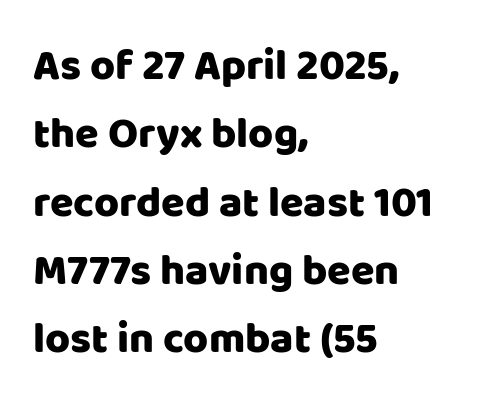
Q: Is the text italic (slanted)? A: No, it is upright.
Q: Is the typeface a serif or a sans-serif typeface? A: Sans-serif.
Q: Is the text underlined? A: No.
Q: How is the paragraph aligned? A: Left-aligned.
Q: Is the spacing between letters normal or unusually wide? A: Normal.
Q: Is the spacing between lines tight, normal or loose? A: Normal.
Q: Width (condensed, normal, or wide)? A: Normal.
Q: Stroke contrast? A: Low.
Q: x-height? A: Large.
Q: Monospaced? A: No.
